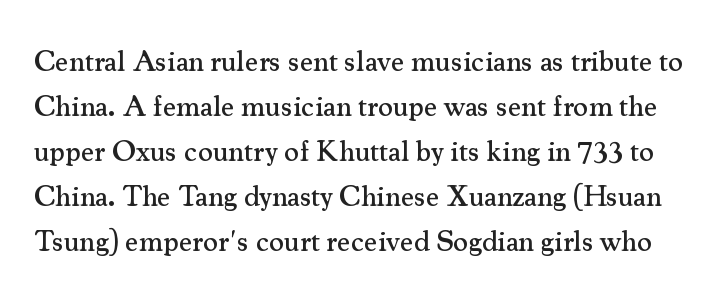
Note the varied advance widths — an 'i' is clearly narrower than an 'm'. Classification — serif. No word sits above an underline. Italic? Not at all — the glyphs are vertical.
